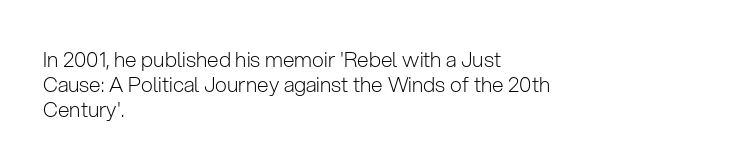
Q: Is the text bold? A: No.
Q: Is the text italic (slanted)? A: No, it is upright.
Q: Is the text underlined? A: No.
Q: How is the paragraph aligned? A: Left-aligned.
Q: Is the spacing between letters normal or unusually wide? A: Normal.
